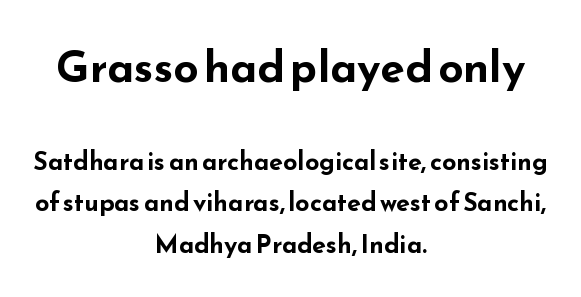
Each letter keeps its own natural width here, so spacing adapts to shape. Is the type bold? Yes — the strokes are clearly thick and heavy. A student would notice the top passage is typeset larger than what follows. A sans-serif font was chosen for this passage. Notice how the stems are strictly vertical — no italics here.
